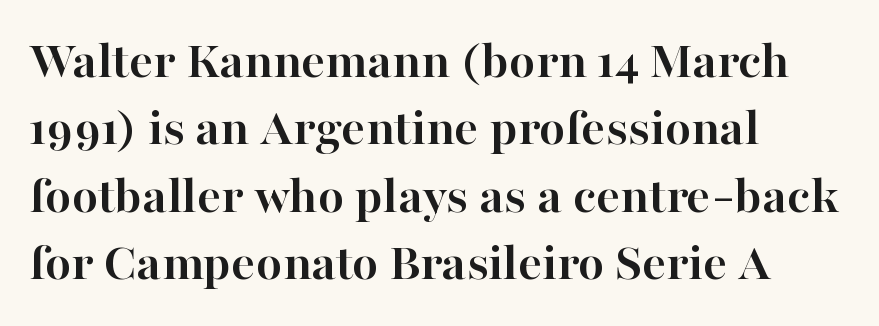
Q: Is the text bold? A: Yes.
Q: Is the text italic (slanted)? A: No, it is upright.
Q: Is the typeface a serif or a sans-serif typeface? A: Serif.
Q: Is the text underlined? A: No.
Q: How is the paragraph aligned? A: Left-aligned.
Q: Is the spacing between letters normal or unusually wide? A: Normal.
Q: Is the spacing between lines tight, normal or loose? A: Normal.
Q: Width (condensed, normal, or wide)? A: Normal.
Q: Stroke contrast? A: High.
Q: x-height? A: Medium.
Q: Monospaced? A: No.
